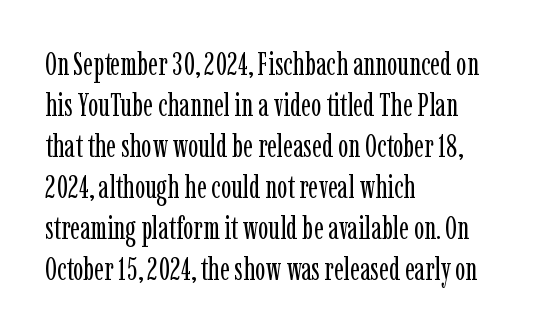
The rendering uses a moderate line-height, typical for paragraphs. Style check: upright. Is this a heavy cut? Hardly; it is regular or lighter. The face used here is rendered with its standard letterfit. Note: serifs present on the glyphs.
